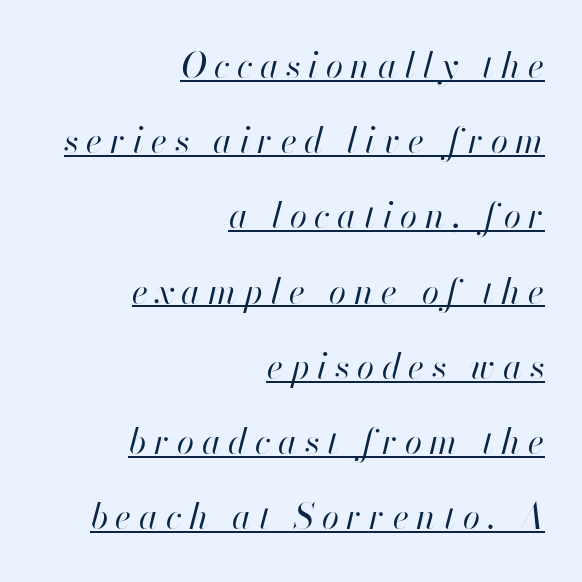
Loosely led — the rows are spread out. If you drew a ruler down the right edge, every line would touch it. Does extra space separate the letters? Yes, quite a lot of it. Unbolded letterforms with no extra heft.
